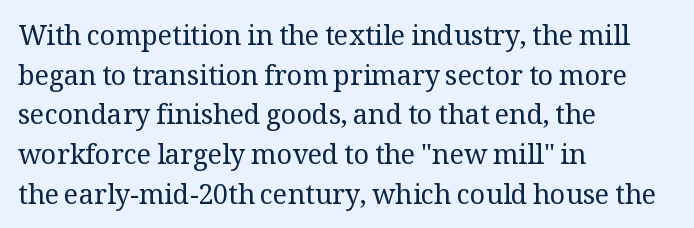
Notice how descenders clear the ascenders below comfortably — that's standard leading. Inter-character spacing is left at the font's built-in metrics. Bare-footed words on every line. The strokes are not fattened; the text isn't bold. A student would call this left alignment; a typographer would say flush left, rag right.
